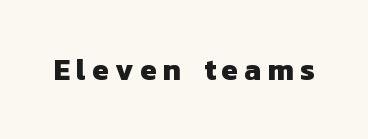
The image shows 30 px heavy sans-serif type; set unusually wide letter spacing (+0.21 em), not underlined; low stroke contrast and a medium x-height.
